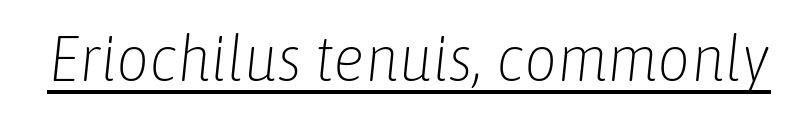
What stands out about the letter spacing? Nothing — it is the standard amount. Is the type heavy? It reads as light-to-regular instead. Characters are canted at an angle relative to the baseline's perpendicular. The words here are underlined. Each letter keeps its own natural width here, so spacing adapts to shape.
